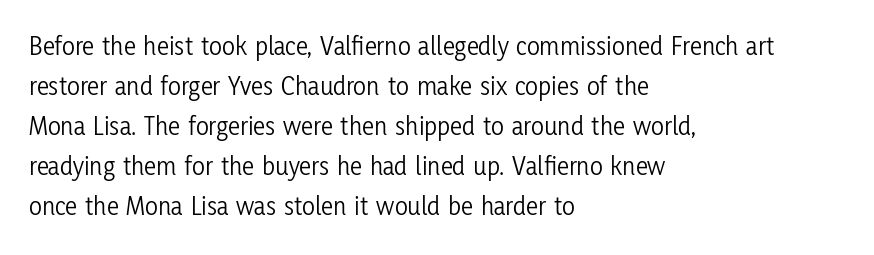
The image shows 27 px text type, upright; set left-aligned, normal line spacing (1.48x), normal letter spacing, not underlined.
